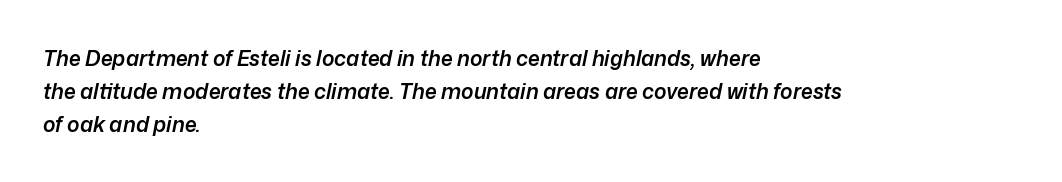
Q: Is the text bold? A: Semi-bold.
Q: Is the text italic (slanted)? A: Yes, it leans right by about 12 degrees.
Q: Is the text underlined? A: No.
Q: How is the paragraph aligned? A: Left-aligned.
Q: Is the spacing between letters normal or unusually wide? A: Normal.
Q: Is the spacing between lines tight, normal or loose? A: Normal.
